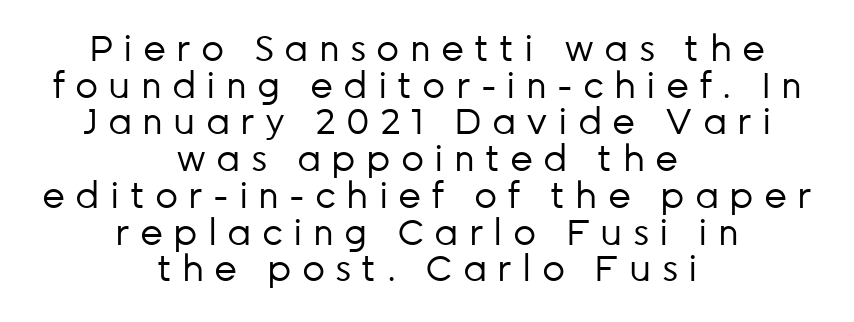
The image shows 36 px regular-weight sans-serif type, upright; set centered, tight line spacing (1.02x), unusually wide letter spacing (+0.28 em), not underlined; low stroke contrast and a medium x-height.
